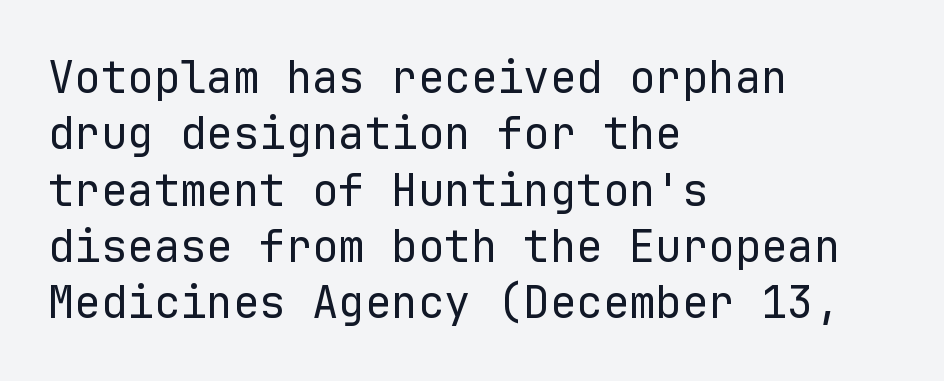
Normally led — the rows are evenly, conventionally spaced. The face used here is rendered with its standard letterfit. Think standard paragraph weight, or any step lighter than that. The ragged edge is on the right, which tells us the setting is flush left. Underlining? Definitely not there. Posture: vertical.
